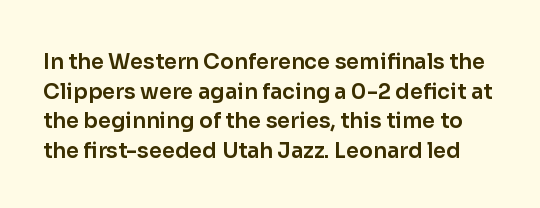
Q: Is the text italic (slanted)? A: No, it is upright.
Q: Is the text underlined? A: No.
Q: Is the spacing between letters normal or unusually wide? A: Normal.
Q: Is the spacing between lines tight, normal or loose? A: Normal.
